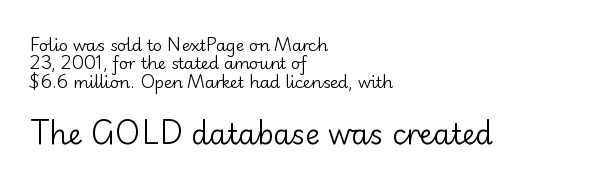
Q: Is the text bold? A: No.
Q: Is the text italic (slanted)? A: No, it is upright.
Q: Is the typeface a serif or a sans-serif typeface? A: Sans-serif.
Q: Is the text underlined? A: No.
Q: How is the paragraph aligned? A: Left-aligned.
Q: Is the spacing between letters normal or unusually wide? A: Normal.
Q: Is the spacing between lines tight, normal or loose? A: Tight.
Q: Which block of text is set in a larger size, the first (top) or the second (bottom)? A: The second (bottom) one.
Q: Width (condensed, normal, or wide)? A: Normal.
Q: Stroke contrast? A: Low.
Q: x-height? A: Small.
Q: Monospaced? A: No.
